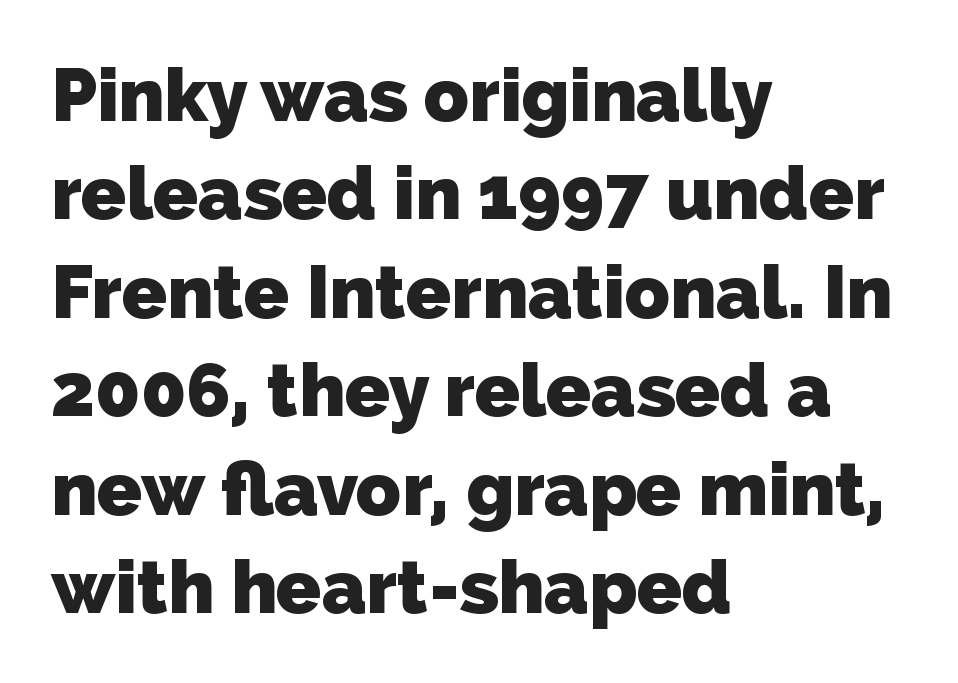
The image shows 74 px heavy sans-serif type; set left-aligned, normal line spacing (1.33x), normal letter spacing, not underlined; low stroke contrast and a medium x-height.
